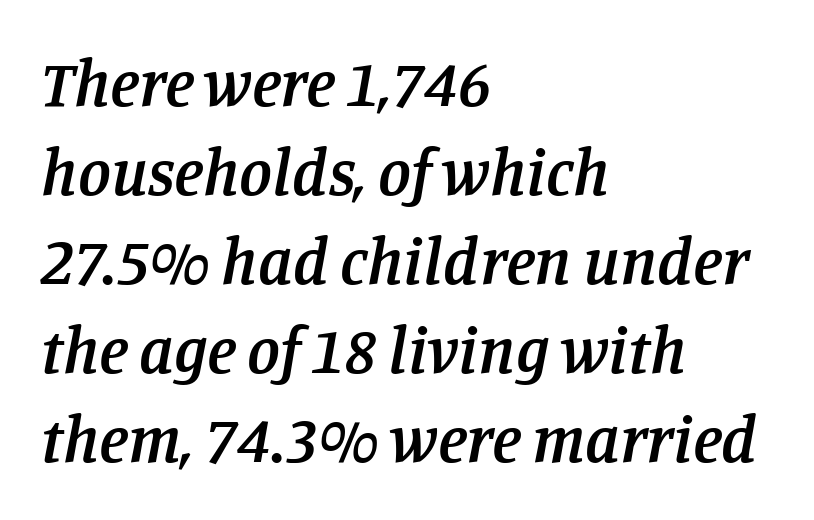
The vertical gap from one line to the next is medium. Every row of glyphs begins at an identical x-position on the left. Spacing verdict: proportional, widths tailored to each character. An italicized treatment has been applied to the whole sample. Each word holds together tightly as a unit, with standard inter-letter gaps.
